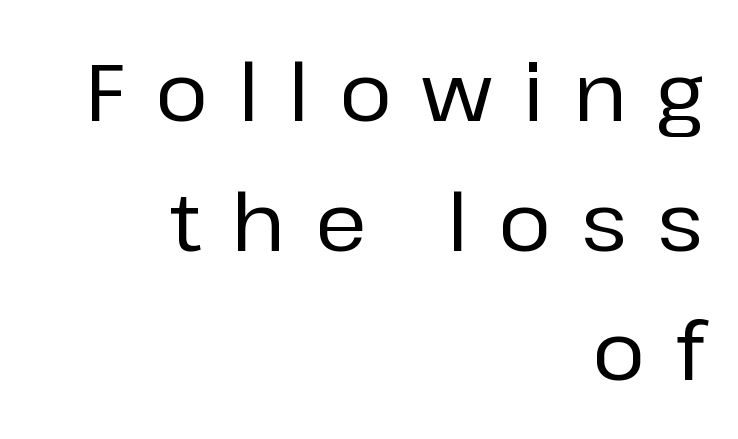
Compared with typical paragraphs, the rows here are spaced about the same. Is the letter spacing exaggerated? Yes — the characters are pushed far apart. Check under the words: just untouched page. Characters remain perfectly vertical along every line. Short and long lines alike share a common ending point at right.
